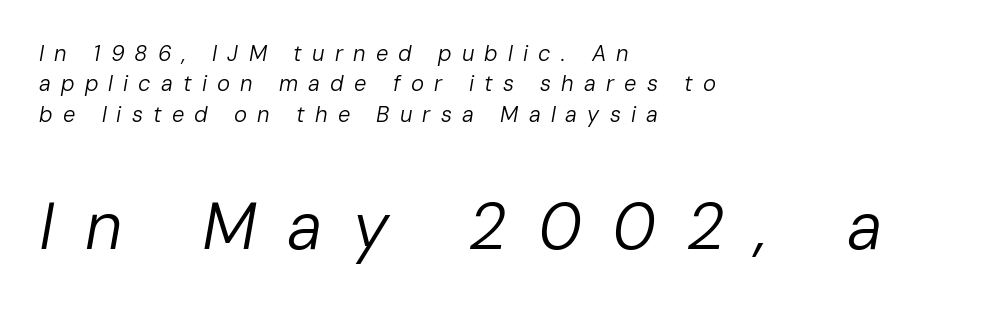
{"italic": "yes", "lean": "right", "slant_degrees": 10, "bold": "no", "weight": "regular", "width": "normal", "stroke_contrast": "low", "x_height": "medium", "monospaced": "no", "underline": "no", "align": "left", "line_spacing": "normal", "line_spacing_ratio": 1.38, "letter_spacing": "wide", "letter_spacing_em": 0.46, "larger_block": "second", "size_ratio": 3.0, "glyph_px": 66}
